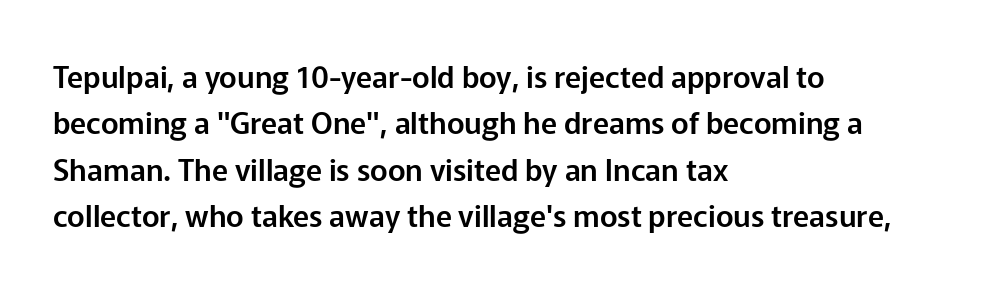
{"serif": "no", "italic": "no", "width": "normal", "stroke_contrast": "low", "x_height": "medium", "monospaced": "no", "underline": "no", "align": "left", "line_spacing": "normal", "line_spacing_ratio": 1.55, "letter_spacing": "normal", "letter_spacing_em": 0.0, "glyph_px": 30}
